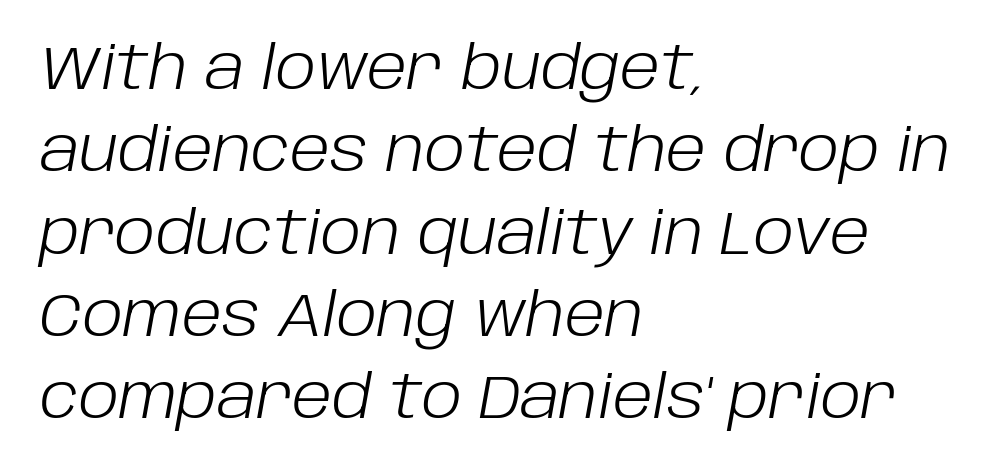
The image shows 61 px light type, italic (leaning right); set left-aligned, normal line spacing (1.35x), normal letter spacing, not underlined; low stroke contrast and a large x-height.
